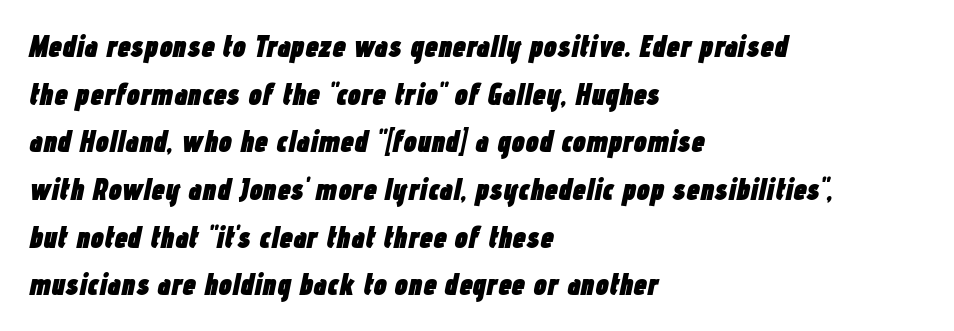
Q: Is the text bold? A: Yes.
Q: Is the text italic (slanted)? A: Yes, it leans right by about 12 degrees.
Q: Is the text underlined? A: No.
Q: How is the paragraph aligned? A: Left-aligned.
Q: Is the spacing between letters normal or unusually wide? A: Normal.
Q: Is the spacing between lines tight, normal or loose? A: Normal.
Q: Width (condensed, normal, or wide)? A: Condensed.
Q: Stroke contrast? A: Low.
Q: x-height? A: Medium.
Q: Monospaced? A: No.
